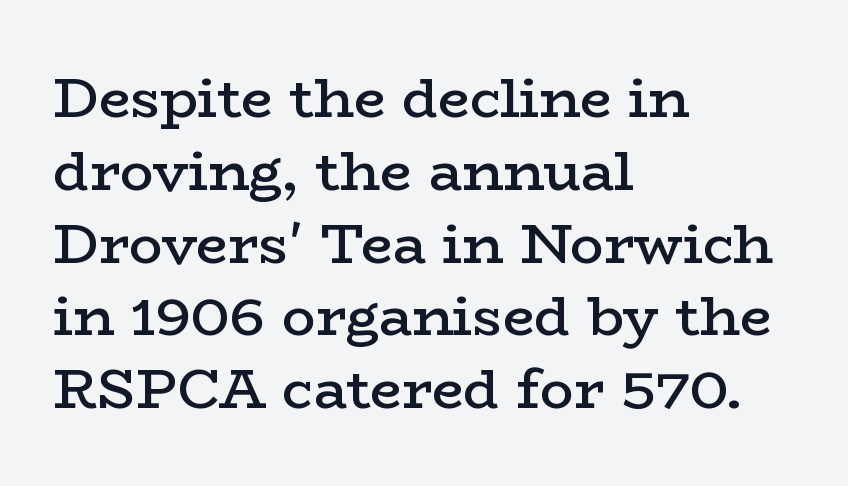
Q: Is the text bold? A: Semi-bold.
Q: Is the text italic (slanted)? A: No, it is upright.
Q: Is the typeface a serif or a sans-serif typeface? A: Serif.
Q: Is the text underlined? A: No.
Q: How is the paragraph aligned? A: Left-aligned.
Q: Is the spacing between letters normal or unusually wide? A: Normal.
Q: Is the spacing between lines tight, normal or loose? A: Normal.
Q: Width (condensed, normal, or wide)? A: Wide.
Q: Stroke contrast? A: Low.
Q: x-height? A: Medium.
Q: Monospaced? A: No.
